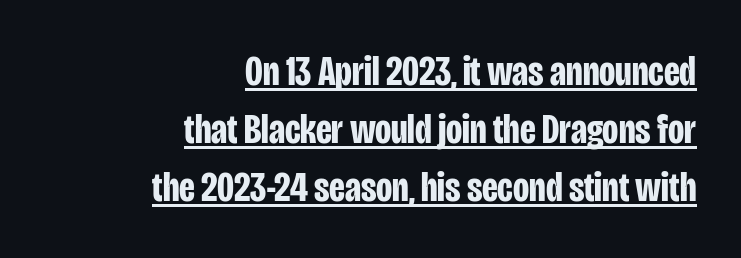
Q: Is the text bold? A: Yes.
Q: Is the text italic (slanted)? A: No, it is upright.
Q: Is the typeface a serif or a sans-serif typeface? A: Sans-serif.
Q: Is the text underlined? A: Yes.
Q: How is the paragraph aligned? A: Right-aligned.
Q: Is the spacing between letters normal or unusually wide? A: Normal.
Q: Is the spacing between lines tight, normal or loose? A: Normal.
Q: Width (condensed, normal, or wide)? A: Condensed.
Q: Stroke contrast? A: Low.
Q: x-height? A: Large.
Q: Monospaced? A: No.
